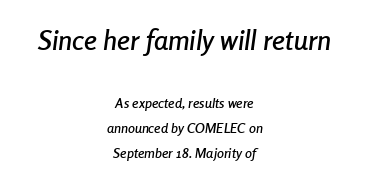
Q: Is the text italic (slanted)? A: Yes, it leans right by about 8 degrees.
Q: Is the text underlined? A: No.
Q: How is the paragraph aligned? A: Centered.
Q: Is the spacing between letters normal or unusually wide? A: Normal.
Q: Which block of text is set in a larger size, the first (top) or the second (bottom)? A: The first (top) one.
Q: Width (condensed, normal, or wide)? A: Condensed.
Q: Stroke contrast? A: Low.
Q: x-height? A: Medium.
Q: Monospaced? A: No.
